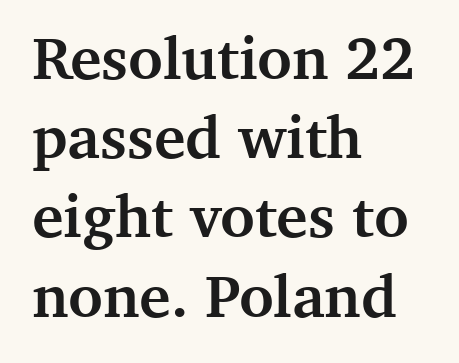
The image shows 60 px semibold serif type, upright; set left-aligned, normal line spacing (1.32x), normal letter spacing, not underlined; medium stroke contrast and a medium x-height.
